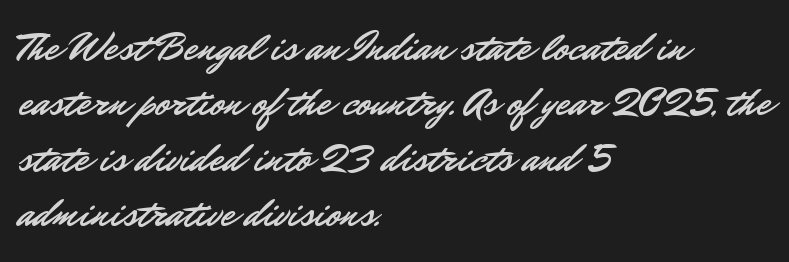
Nope, no serifs anywhere on these letters. The rendering anchors every line to the left-hand side. The words here are not underlined. The rows are spaced the way most documents space them. A typesetter would call this zero additional tracking.
